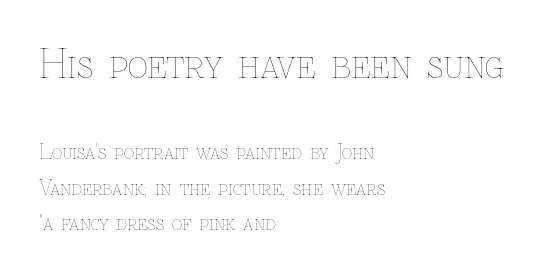
Q: Is the text bold? A: No.
Q: Is the text italic (slanted)? A: No, it is upright.
Q: Is the text underlined? A: No.
Q: How is the paragraph aligned? A: Left-aligned.
Q: Is the spacing between letters normal or unusually wide? A: Normal.
Q: Which block of text is set in a larger size, the first (top) or the second (bottom)? A: The first (top) one.
Q: Width (condensed, normal, or wide)? A: Normal.
Q: Stroke contrast? A: Low.
Q: x-height? A: Medium.
Q: Monospaced? A: No.
